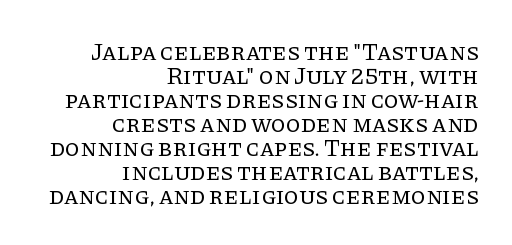
Q: Is the text bold? A: No.
Q: Is the text italic (slanted)? A: No, it is upright.
Q: Is the text underlined? A: No.
Q: How is the paragraph aligned? A: Right-aligned.
Q: Is the spacing between letters normal or unusually wide? A: Normal.
Q: Is the spacing between lines tight, normal or loose? A: Tight.
